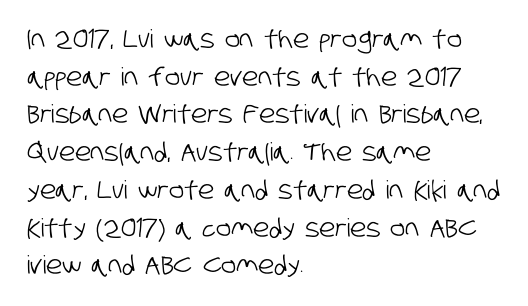
The zone under the glyphs is completely vacant. The letters sit at their default tracking, neither squeezed nor spread. Each line starts at the same left margin while the right side varies. A typesetter would call this leading conventional body-copy spacing.
